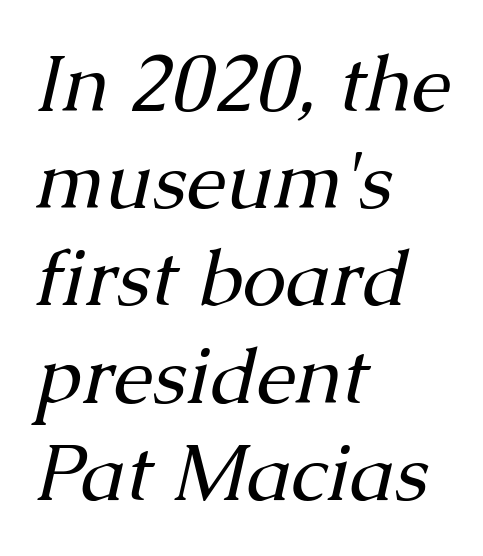
The image shows 79 px regular-weight serif type, italic (leaning right); set left-aligned, line spacing 1.23x, normal letter spacing, not underlined; medium stroke contrast and a medium x-height.
